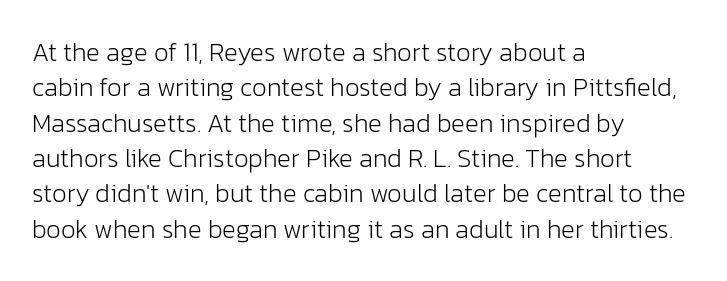
Vertically, the passage feels balanced, rows spaced as you'd expect. No italicization has been applied; the sample stays upright. A bare baseline throughout the passage. Think standard paragraph weight, or any step lighter than that.
